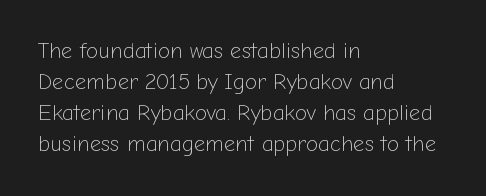
The words here are not underlined. Default kerning and tracking; the words read as compact shapes. The paragraph shown leans on its left margin. Posture: straight, roman, zero tilt. Vertical stems look standard width or narrower in stroke. Vertical spacing — default.
